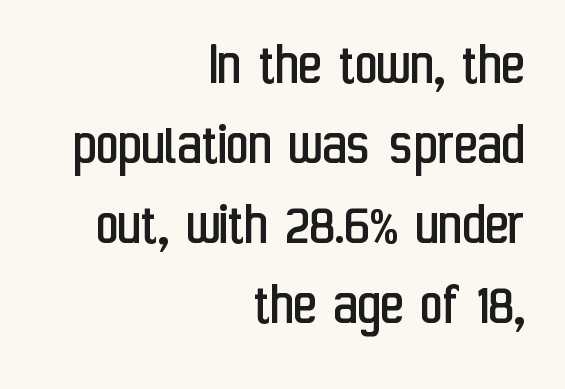
Reading down the column, the eye jumps a familiar distance to each next line. The letters carry no serifs — their stems end cleanly without finishing strokes. Nothing heavy about these letters — not bold at all. This sample uses an upright cut, with every glyph sitting square on the baseline. The rendering uses natural spacing where letterforms have individual widths.
